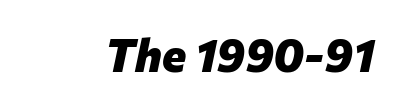
Italic? Definitely — the glyphs are oblique. Caption: standard tracking, unaltered. Thick stems and heavy bowls — unmistakably bold. The strip under each line holds only bare page. You could not count columns in this text — the font is proportionally spaced.
